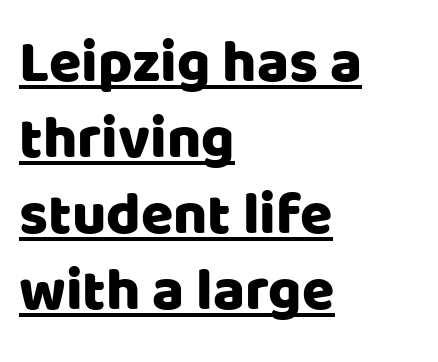
The image shows 59 px sans-serif type, upright; set left-aligned, normal line spacing (1.29x), normal letter spacing, underlined; low stroke contrast and a large x-height.
